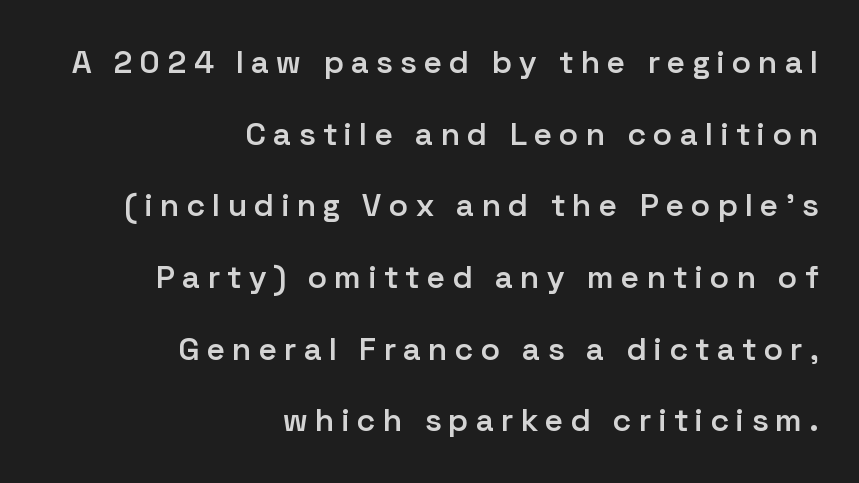
{"serif": "no", "italic": "no", "bold": "semi", "weight": "semibold", "width": "normal", "stroke_contrast": "low", "x_height": "medium", "monospaced": "no", "underline": "no", "align": "right", "line_spacing": "loose", "line_spacing_ratio": 2.24, "letter_spacing": "wide", "letter_spacing_em": 0.24, "glyph_px": 32}
